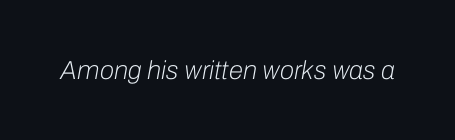
{"italic": "yes", "lean": "right", "slant_degrees": 10, "bold": "no", "underline": "no", "letter_spacing": "normal", "letter_spacing_em": 0.0, "glyph_px": 26}
